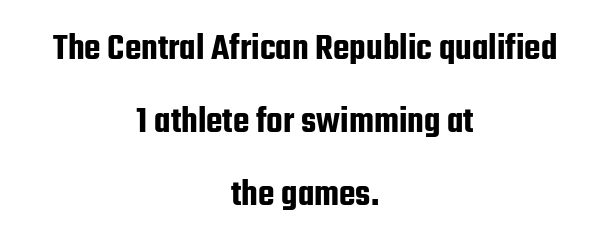
{"serif": "no", "italic": "no", "width": "condensed", "stroke_contrast": "low", "x_height": "medium", "monospaced": "no", "underline": "no", "align": "center", "line_spacing": "loose", "line_spacing_ratio": 1.92, "letter_spacing": "normal", "letter_spacing_em": 0.0, "glyph_px": 38}
